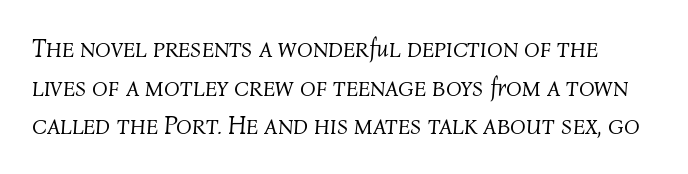
{"italic": "yes", "lean": "right", "slant_degrees": 4, "bold": "no", "underline": "no", "line_spacing": "normal", "line_spacing_ratio": 1.49, "letter_spacing": "normal", "letter_spacing_em": 0.0, "glyph_px": 26}
